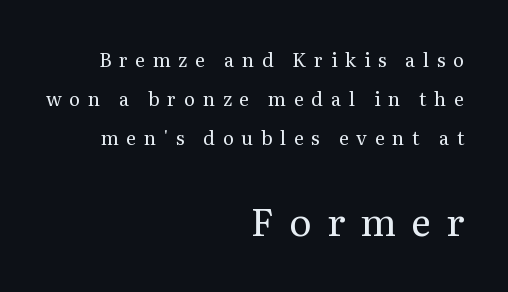
{"serif": "yes", "italic": "no", "bold": "no", "weight": "regular", "width": "normal", "stroke_contrast": "medium", "x_height": "medium", "monospaced": "no", "underline": "no", "align": "right", "line_spacing": "loose", "line_spacing_ratio": 2.04, "letter_spacing": "wide", "letter_spacing_em": 0.4, "larger_block": "second", "size_ratio": 2.0, "glyph_px": 38}
